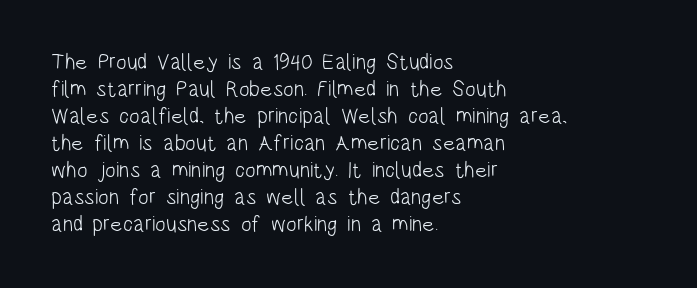
{"italic": "no", "bold": "no", "underline": "no", "align": "left", "line_spacing_ratio": 1.23, "letter_spacing": "normal", "letter_spacing_em": 0.0, "glyph_px": 22}
